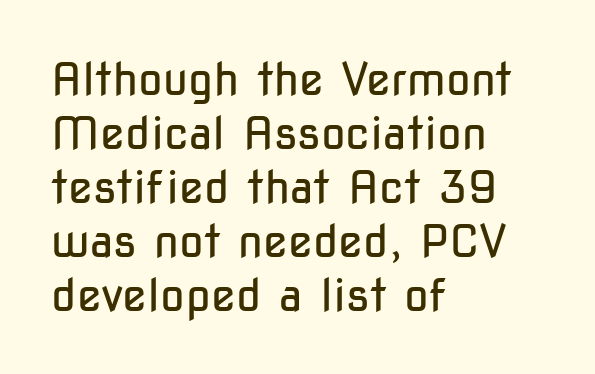
Q: Is the text bold? A: No.
Q: Is the text italic (slanted)? A: No, it is upright.
Q: Is the typeface a serif or a sans-serif typeface? A: Sans-serif.
Q: Is the text underlined? A: No.
Q: How is the paragraph aligned? A: Left-aligned.
Q: Is the spacing between letters normal or unusually wide? A: Normal.
Q: Width (condensed, normal, or wide)? A: Condensed.
Q: Stroke contrast? A: Low.
Q: x-height? A: Medium.
Q: Monospaced? A: No.
